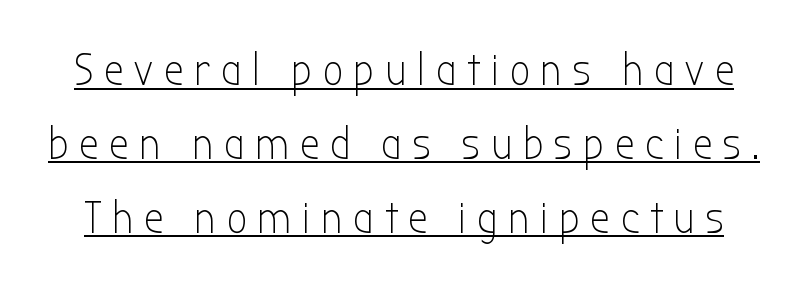
{"serif": "no", "italic": "no", "bold": "no", "weight": "light", "width": "condensed", "stroke_contrast": "low", "x_height": "medium", "monospaced": "no", "underline": "yes", "line_spacing": "normal", "line_spacing_ratio": 1.68, "letter_spacing": "wide", "letter_spacing_em": 0.25, "glyph_px": 44}
